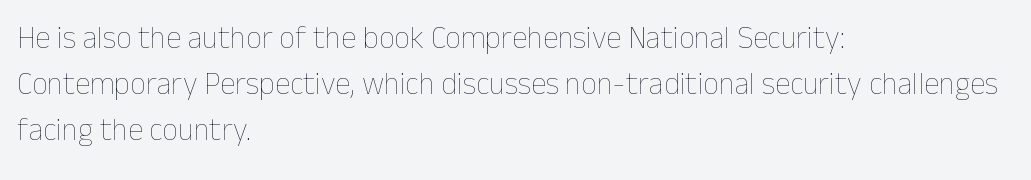
{"italic": "no", "bold": "no", "weight": "thin", "width": "normal", "stroke_contrast": "low", "x_height": "medium", "monospaced": "no", "underline": "no", "align": "left", "line_spacing": "normal", "line_spacing_ratio": 1.49, "letter_spacing": "normal", "letter_spacing_em": 0.0, "glyph_px": 31}
